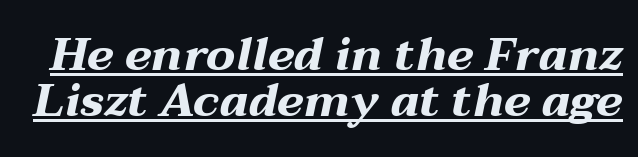
You could call the tracking neutral — neither tight nor loose. Italic: yes, the glyphs are oblique. The specimen includes a rule beneath the text block's lines. You could not count columns in this text — the font is proportionally spaced.
